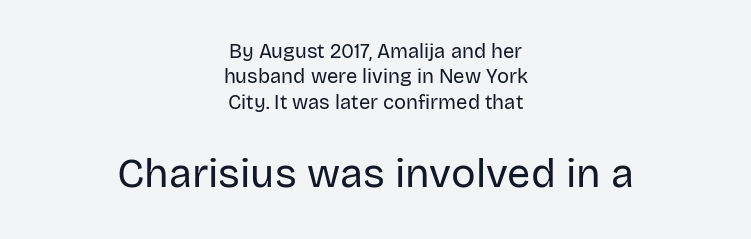
Q: Is the text bold? A: No.
Q: Is the text italic (slanted)? A: No, it is upright.
Q: Is the typeface a serif or a sans-serif typeface? A: Sans-serif.
Q: Is the text underlined? A: No.
Q: How is the paragraph aligned? A: Centered.
Q: Is the spacing between letters normal or unusually wide? A: Normal.
Q: Is the spacing between lines tight, normal or loose? A: Normal.
Q: Which block of text is set in a larger size, the first (top) or the second (bottom)? A: The second (bottom) one.
Q: Width (condensed, normal, or wide)? A: Normal.
Q: Stroke contrast? A: Low.
Q: x-height? A: Large.
Q: Monospaced? A: No.
